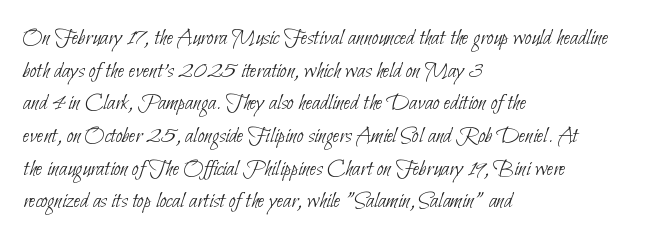
The image shows 24 px text type; set left-aligned, normal line spacing (1.36x), normal letter spacing, not underlined.
